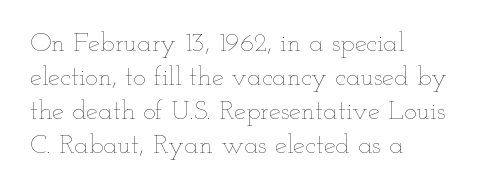
Q: Is the text bold? A: No.
Q: Is the text italic (slanted)? A: No, it is upright.
Q: Is the text underlined? A: No.
Q: How is the paragraph aligned? A: Left-aligned.
Q: Is the spacing between letters normal or unusually wide? A: Normal.
Q: Is the spacing between lines tight, normal or loose? A: Normal.
